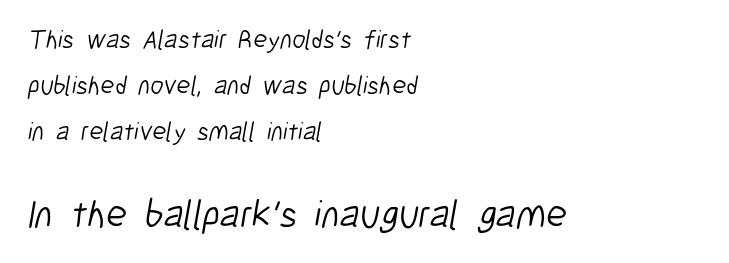
Q: Is the text bold? A: No.
Q: Is the typeface a serif or a sans-serif typeface? A: Sans-serif.
Q: Is the text underlined? A: No.
Q: How is the paragraph aligned? A: Left-aligned.
Q: Is the spacing between letters normal or unusually wide? A: Normal.
Q: Which block of text is set in a larger size, the first (top) or the second (bottom)? A: The second (bottom) one.
Q: Width (condensed, normal, or wide)? A: Condensed.
Q: Stroke contrast? A: Low.
Q: x-height? A: Medium.
Q: Monospaced? A: No.
